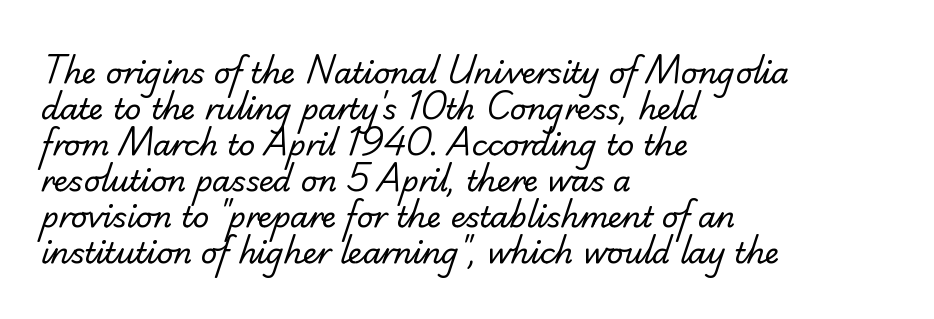
{"serif": "yes", "bold": "no", "weight": "regular", "width": "normal", "stroke_contrast": "low", "x_height": "small", "monospaced": "no", "underline": "no", "align": "left", "line_spacing_ratio": 1.24, "letter_spacing": "normal", "letter_spacing_em": 0.0, "glyph_px": 29}
